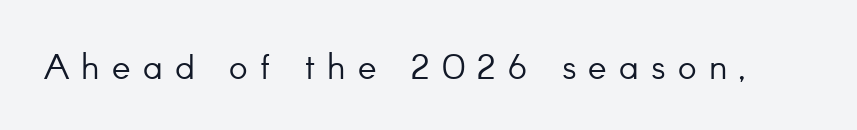
{"serif": "no", "italic": "no", "bold": "no", "weight": "light", "width": "normal", "stroke_contrast": "low", "x_height": "small", "monospaced": "no", "underline": "no", "letter_spacing": "wide", "letter_spacing_em": 0.35, "glyph_px": 35}
